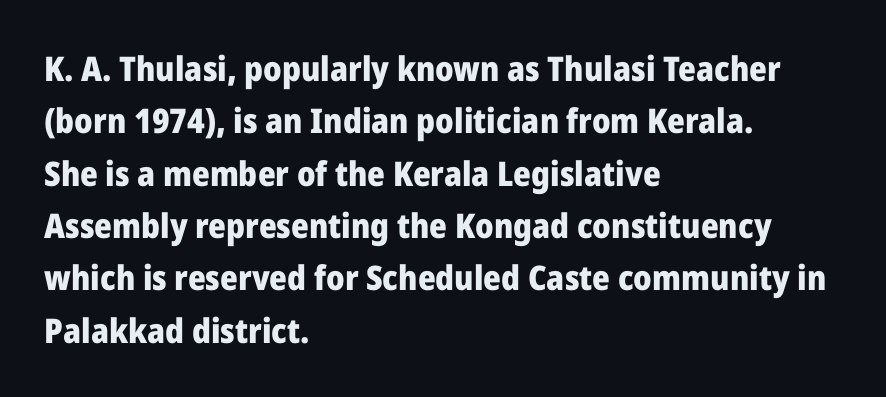
{"serif": "no", "italic": "no", "bold": "yes", "weight": "heavy", "width": "normal", "stroke_contrast": "low", "x_height": "medium", "monospaced": "no", "underline": "no", "align": "left", "line_spacing": "normal", "line_spacing_ratio": 1.54, "letter_spacing": "normal", "letter_spacing_em": 0.0, "glyph_px": 34}
